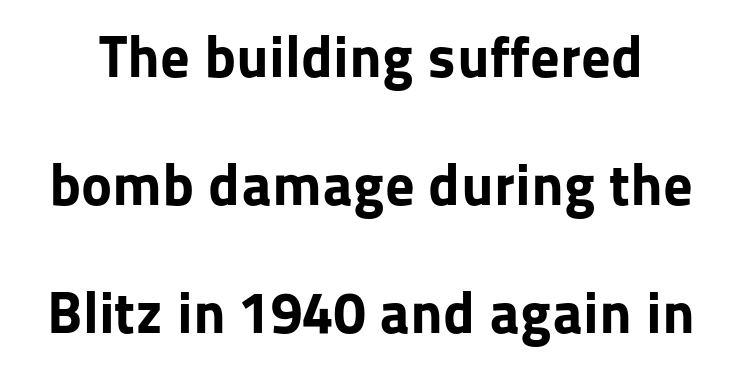
The image shows 59 px bold sans-serif type, upright; set loose line spacing (2.17x), normal letter spacing, not underlined; low stroke contrast and a medium x-height.
